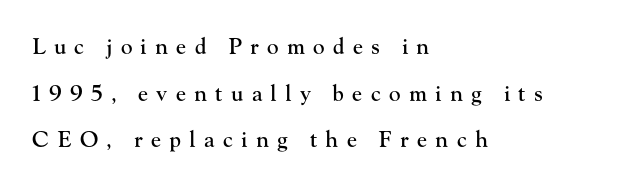
The image shows 22 px text type, upright; set left-aligned, loose line spacing (2.12x), unusually wide letter spacing (+0.38 em), not underlined.
